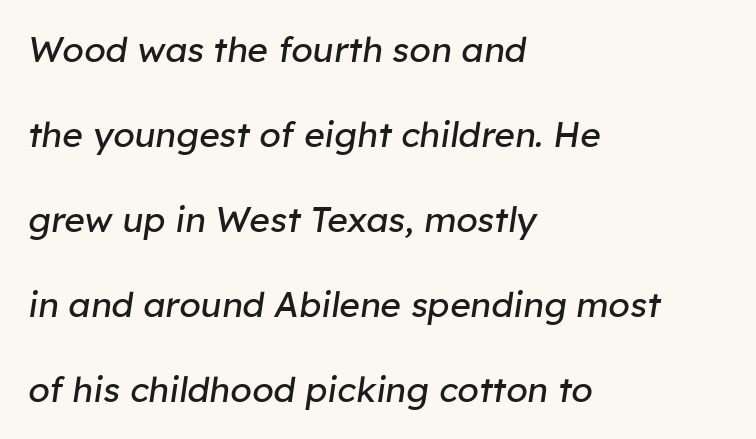
Q: Is the text bold? A: No.
Q: Is the text italic (slanted)? A: Yes, it leans right by about 8 degrees.
Q: Is the text underlined? A: No.
Q: How is the paragraph aligned? A: Left-aligned.
Q: Is the spacing between letters normal or unusually wide? A: Normal.
Q: Is the spacing between lines tight, normal or loose? A: Loose.
Q: Width (condensed, normal, or wide)? A: Normal.
Q: Stroke contrast? A: Low.
Q: x-height? A: Medium.
Q: Monospaced? A: No.
